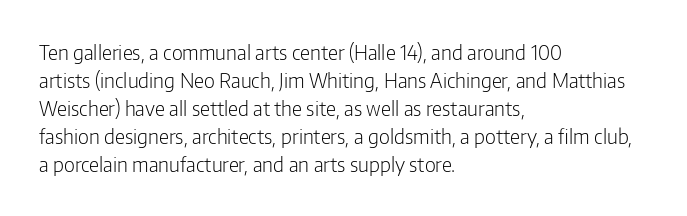
Q: Is the text bold? A: No.
Q: Is the text italic (slanted)? A: No, it is upright.
Q: Is the text underlined? A: No.
Q: How is the paragraph aligned? A: Left-aligned.
Q: Is the spacing between letters normal or unusually wide? A: Normal.
Q: Is the spacing between lines tight, normal or loose? A: Normal.
